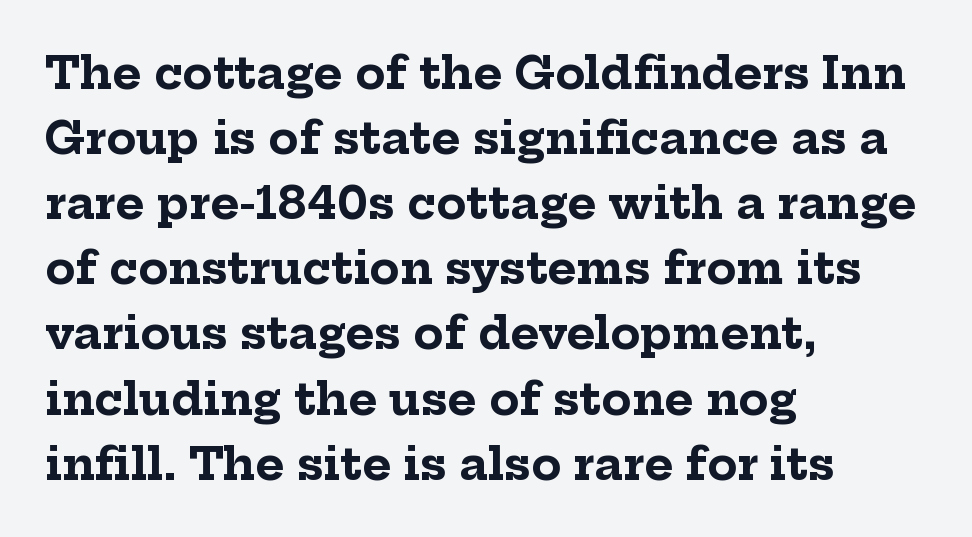
The type is set solid horizontally, with unmodified tracking. The space directly below the letters is spotless. This block has exactly the height ordinary leading produces. Strong, thick strokes mark this as bold type. Every stem runs plumb, perpendicular to the baseline.
